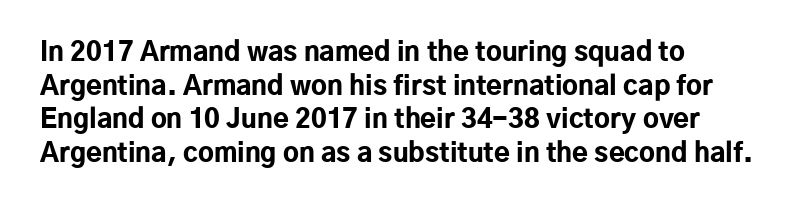
Weight check: bold — yes, fully. Is there any slant? The stems are plumb. Letter spacing: default. Horizontal bands of white between lines are of average thickness.
